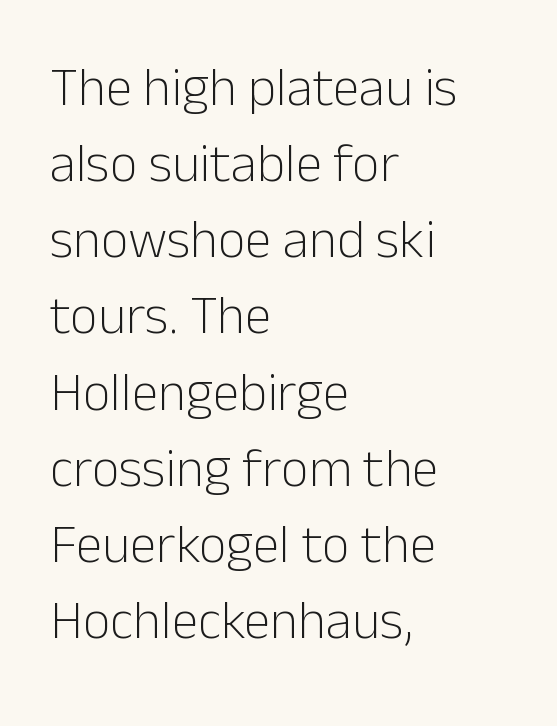
{"serif": "no", "italic": "no", "bold": "no", "weight": "light", "width": "normal", "stroke_contrast": "low", "x_height": "medium", "monospaced": "no", "underline": "no", "align": "left", "line_spacing": "normal", "line_spacing_ratio": 1.41, "letter_spacing": "normal", "letter_spacing_em": 0.0, "glyph_px": 54}
